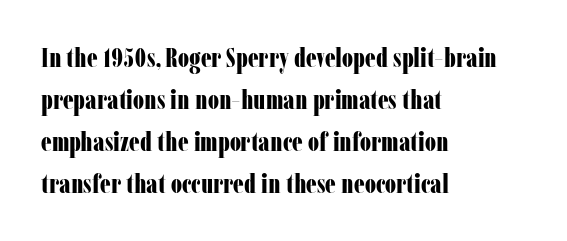
Q: Is the text bold? A: Yes.
Q: Is the text italic (slanted)? A: No, it is upright.
Q: Is the text underlined? A: No.
Q: How is the paragraph aligned? A: Left-aligned.
Q: Is the spacing between letters normal or unusually wide? A: Normal.
Q: Is the spacing between lines tight, normal or loose? A: Normal.
